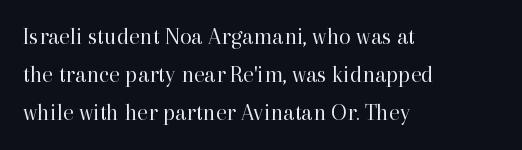
Q: Is the text bold? A: No.
Q: Is the text italic (slanted)? A: No, it is upright.
Q: Is the text underlined? A: No.
Q: How is the paragraph aligned? A: Left-aligned.
Q: Is the spacing between letters normal or unusually wide? A: Normal.
Q: Is the spacing between lines tight, normal or loose? A: Normal.
